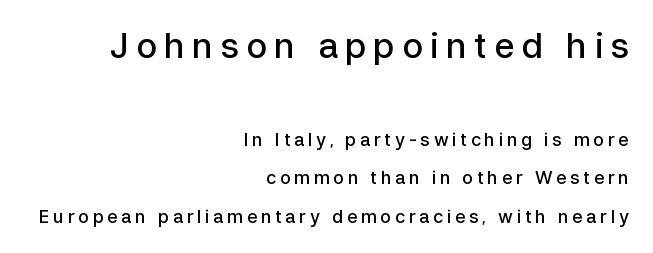
The image shows 35 px semibold sans-serif type, upright; set right-aligned, loose line spacing (2.16x), unusually wide letter spacing (+0.2 em), not underlined; the first (top) block is 1.94x larger; low stroke contrast and a medium x-height.
